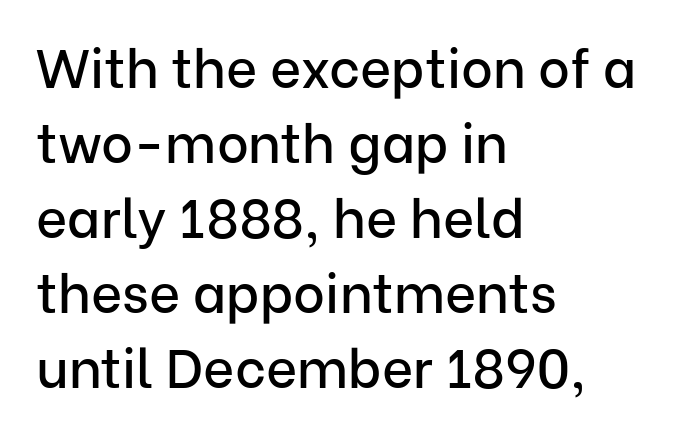
{"serif": "no", "italic": "no", "width": "normal", "stroke_contrast": "low", "x_height": "medium", "monospaced": "no", "underline": "no", "align": "left", "line_spacing": "normal", "line_spacing_ratio": 1.39, "letter_spacing": "normal", "letter_spacing_em": 0.0, "glyph_px": 54}
